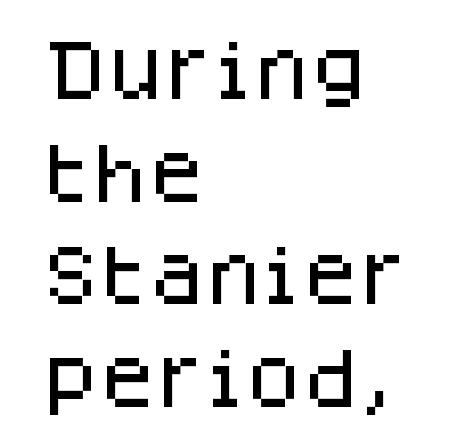
The image shows 65 px sans-serif type, upright; set left-aligned, normal line spacing (1.58x), normal letter spacing, not underlined; low stroke contrast and a large x-height.
